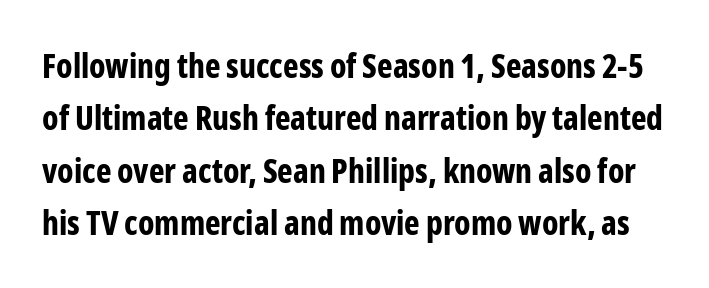
In terms of posture, this sample is upright. Line spacing here is normal. Quick note: underline off. A sans-serif font was chosen for this passage.
